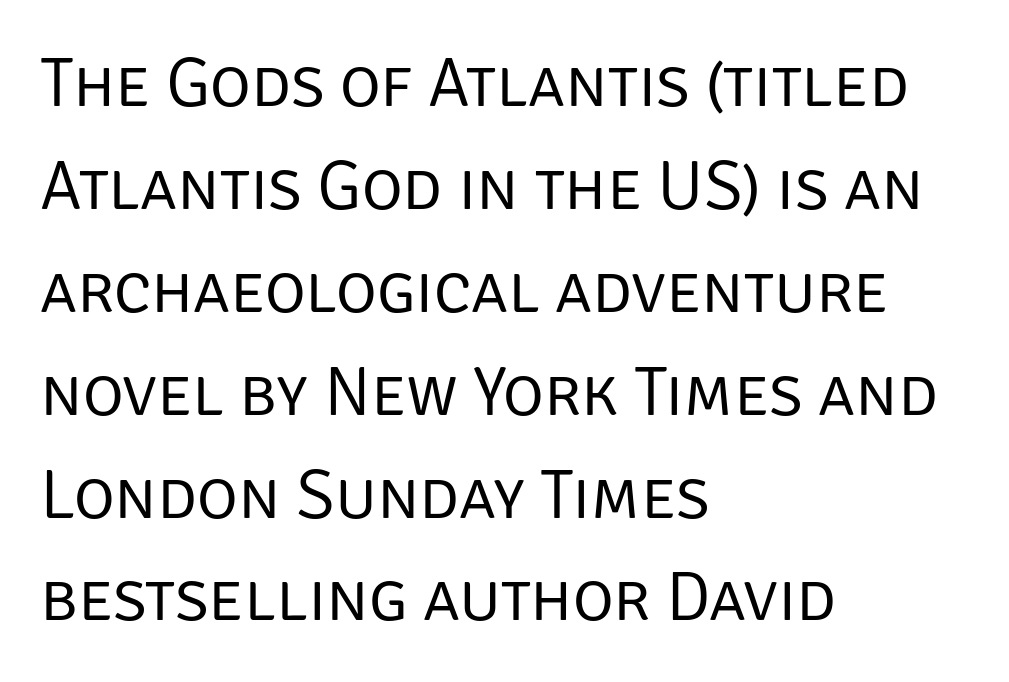
The image shows 70 px regular-weight sans-serif type, upright; set left-aligned, normal line spacing (1.47x), normal letter spacing, not underlined; low stroke contrast and a large x-height.
